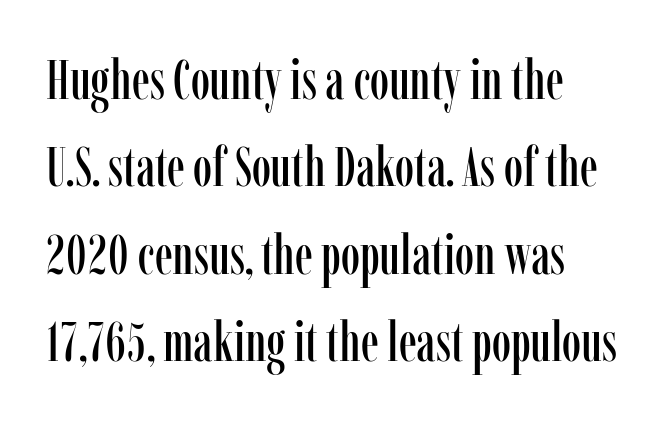
{"serif": "yes", "italic": "no", "width": "condensed", "stroke_contrast": "low", "x_height": "medium", "monospaced": "no", "underline": "no", "line_spacing": "normal", "line_spacing_ratio": 1.59, "letter_spacing": "normal", "letter_spacing_em": 0.0, "glyph_px": 55}
